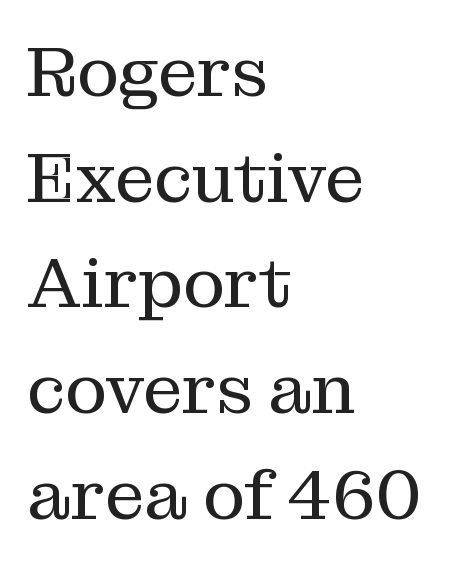
{"serif": "yes", "italic": "no", "bold": "no", "weight": "regular", "width": "normal", "stroke_contrast": "medium", "x_height": "medium", "monospaced": "no", "underline": "no", "align": "left", "line_spacing": "normal", "line_spacing_ratio": 1.51, "letter_spacing": "normal", "letter_spacing_em": 0.0, "glyph_px": 70}
